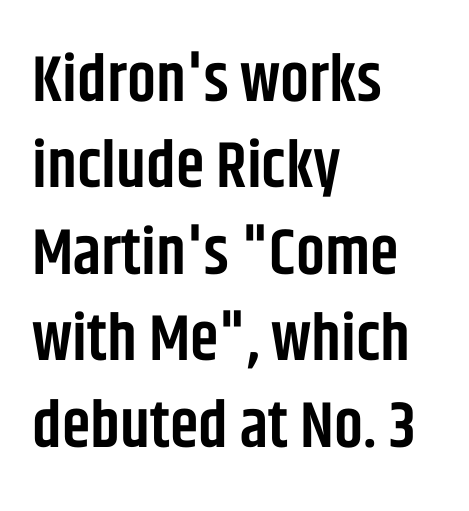
Q: Is the text bold? A: Semi-bold.
Q: Is the text italic (slanted)? A: No, it is upright.
Q: Is the typeface a serif or a sans-serif typeface? A: Sans-serif.
Q: Is the text underlined? A: No.
Q: How is the paragraph aligned? A: Left-aligned.
Q: Is the spacing between letters normal or unusually wide? A: Normal.
Q: Is the spacing between lines tight, normal or loose? A: Normal.
Q: Width (condensed, normal, or wide)? A: Condensed.
Q: Stroke contrast? A: Low.
Q: x-height? A: Large.
Q: Monospaced? A: No.
